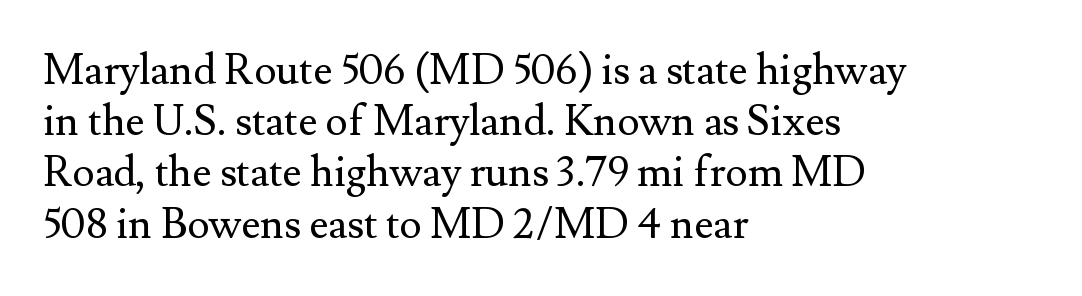
Q: Is the text bold? A: No.
Q: Is the text italic (slanted)? A: No, it is upright.
Q: Is the typeface a serif or a sans-serif typeface? A: Serif.
Q: Is the text underlined? A: No.
Q: How is the paragraph aligned? A: Left-aligned.
Q: Is the spacing between letters normal or unusually wide? A: Normal.
Q: Width (condensed, normal, or wide)? A: Normal.
Q: Stroke contrast? A: Medium.
Q: x-height? A: Small.
Q: Monospaced? A: No.
